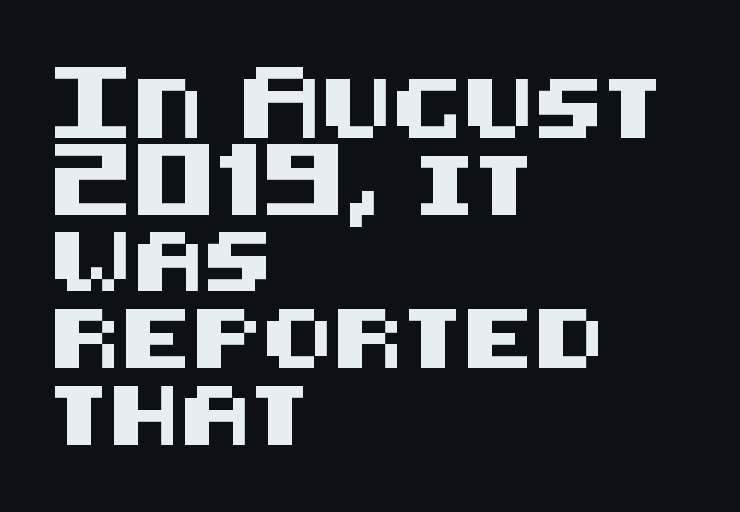
Q: Is the text italic (slanted)? A: No, it is upright.
Q: Is the typeface a serif or a sans-serif typeface? A: Sans-serif.
Q: Is the text underlined? A: No.
Q: How is the paragraph aligned? A: Left-aligned.
Q: Is the spacing between letters normal or unusually wide? A: Normal.
Q: Is the spacing between lines tight, normal or loose? A: Normal.
Q: Width (condensed, normal, or wide)? A: Normal.
Q: Stroke contrast? A: Medium.
Q: x-height? A: Large.
